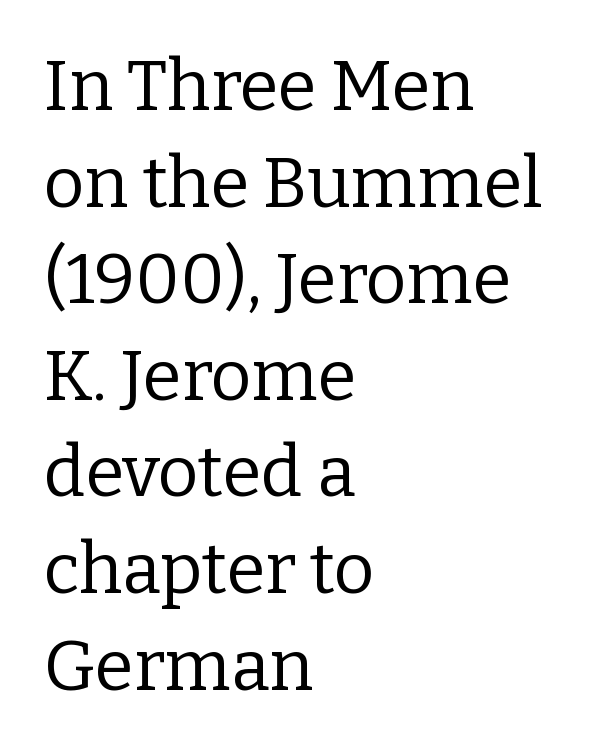
{"serif": "yes", "italic": "no", "bold": "no", "weight": "regular", "width": "normal", "stroke_contrast": "low", "x_height": "medium", "monospaced": "no", "underline": "no", "align": "left", "line_spacing": "normal", "line_spacing_ratio": 1.38, "letter_spacing": "normal", "letter_spacing_em": 0.0, "glyph_px": 70}
